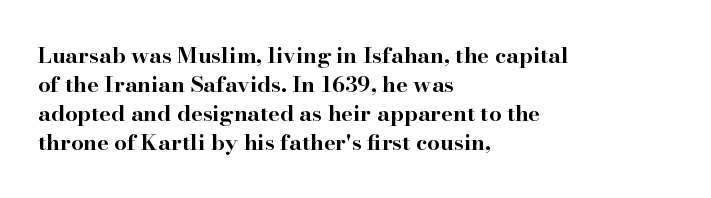
The image shows 22 px bold type, upright; set left-aligned, normal line spacing (1.32x), normal letter spacing, not underlined.
